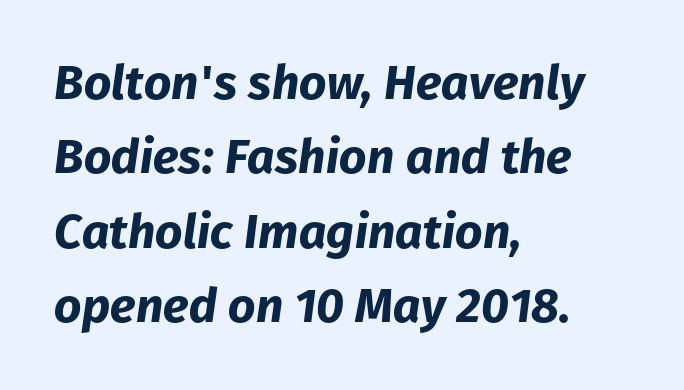
Q: Is the text bold? A: Yes.
Q: Is the text italic (slanted)? A: Yes, it leans right by about 8 degrees.
Q: Is the text underlined? A: No.
Q: How is the paragraph aligned? A: Left-aligned.
Q: Is the spacing between letters normal or unusually wide? A: Normal.
Q: Is the spacing between lines tight, normal or loose? A: Normal.
Q: Width (condensed, normal, or wide)? A: Normal.
Q: Stroke contrast? A: Low.
Q: x-height? A: Medium.
Q: Monospaced? A: No.
